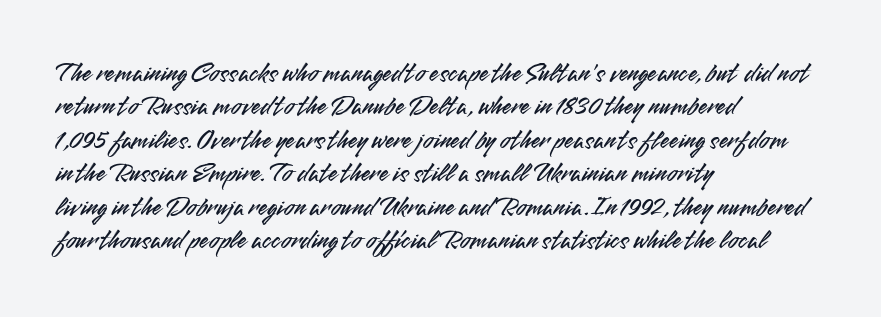
{"underline": "no", "align": "left", "line_spacing_ratio": 1.24, "letter_spacing": "normal", "letter_spacing_em": 0.0, "glyph_px": 27}
